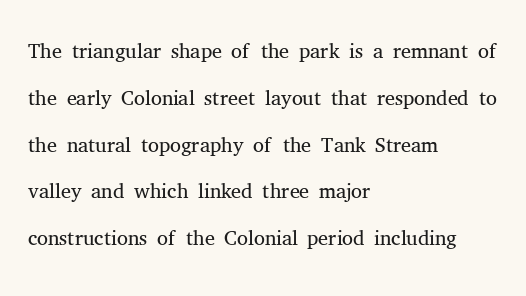
Q: Is the text bold? A: No.
Q: Is the text italic (slanted)? A: No, it is upright.
Q: Is the typeface a serif or a sans-serif typeface? A: Serif.
Q: Is the text underlined? A: No.
Q: How is the paragraph aligned? A: Left-aligned.
Q: Is the spacing between letters normal or unusually wide? A: Normal.
Q: Is the spacing between lines tight, normal or loose? A: Normal.
Q: Width (condensed, normal, or wide)? A: Normal.
Q: Stroke contrast? A: Medium.
Q: x-height? A: Medium.
Q: Monospaced? A: No.
